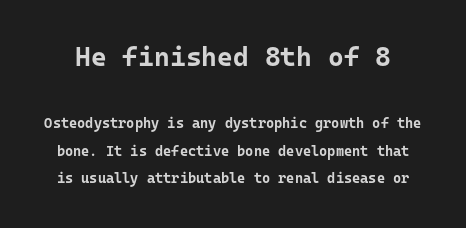
The image shows 27 px bold type, upright; set loose line spacing (1.98x), normal letter spacing, not underlined; the first (top) block is 1.93x larger.
